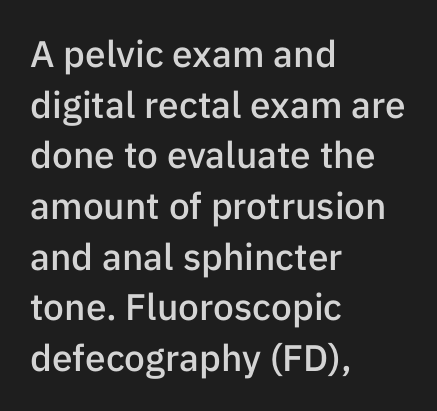
The space directly below the letters is spotless. You can tell it's not italic because the verticals are truly vertical. Note: no serifs on the glyphs. The setting favours the left margin, as ordinary paragraphs usually do.
